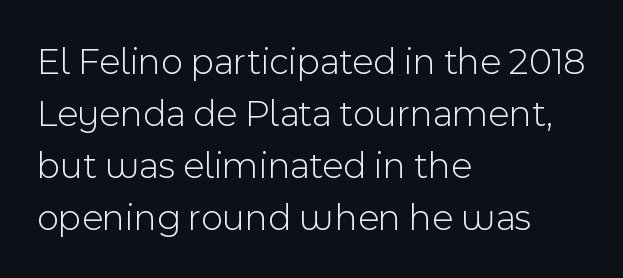
The image shows 38 px light sans-serif type, upright; set left-aligned, normal line spacing (1.37x), normal letter spacing, not underlined; a medium x-height.
